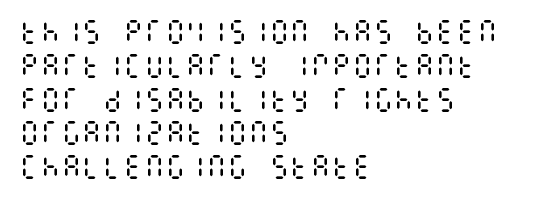
{"italic": "no", "bold": "no", "underline": "no", "align": "left", "line_spacing": "normal", "line_spacing_ratio": 1.3, "letter_spacing": "normal", "letter_spacing_em": 0.0, "glyph_px": 26}
